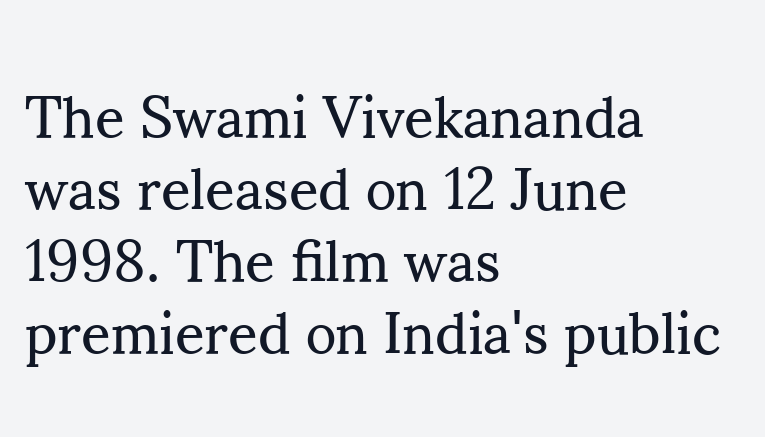
{"serif": "yes", "italic": "no", "bold": "no", "weight": "regular", "width": "normal", "stroke_contrast": "medium", "x_height": "small", "monospaced": "no", "underline": "no", "align": "left", "line_spacing_ratio": 1.24, "letter_spacing": "normal", "letter_spacing_em": 0.0, "glyph_px": 58}
